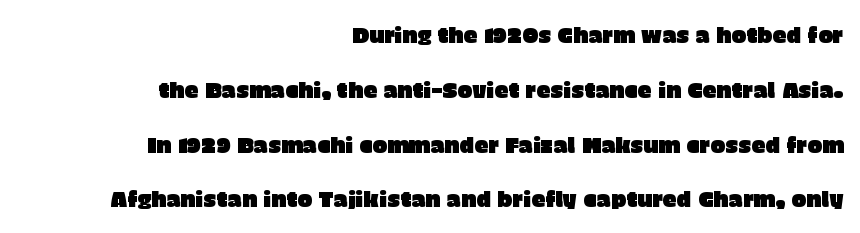
The image shows 22 px text type, upright; set right-aligned, loose line spacing (2.49x), normal letter spacing, not underlined.
